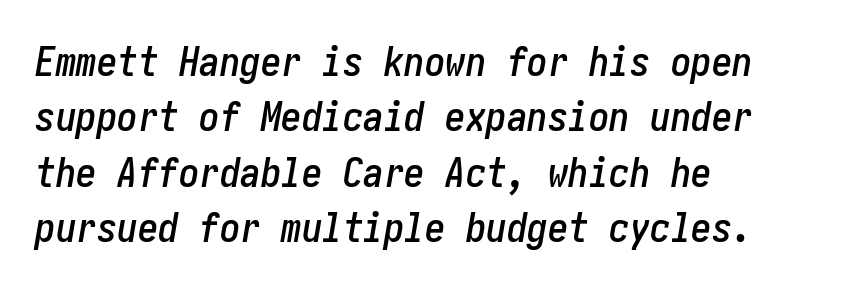
{"italic": "yes", "lean": "right", "slant_degrees": 10, "width": "condensed", "stroke_contrast": "low", "x_height": "medium", "underline": "no", "align": "left", "line_spacing": "normal", "line_spacing_ratio": 1.35, "letter_spacing": "normal", "letter_spacing_em": 0.0, "glyph_px": 41}
